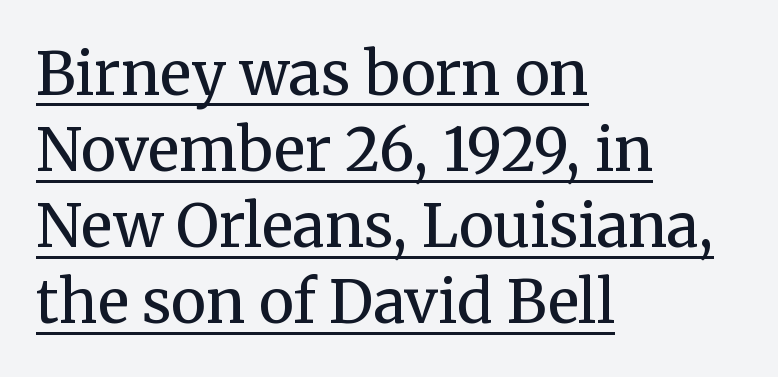
The image shows 59 px regular-weight serif type, upright; set left-aligned, normal line spacing (1.29x), normal letter spacing, underlined; medium stroke contrast and a medium x-height.
